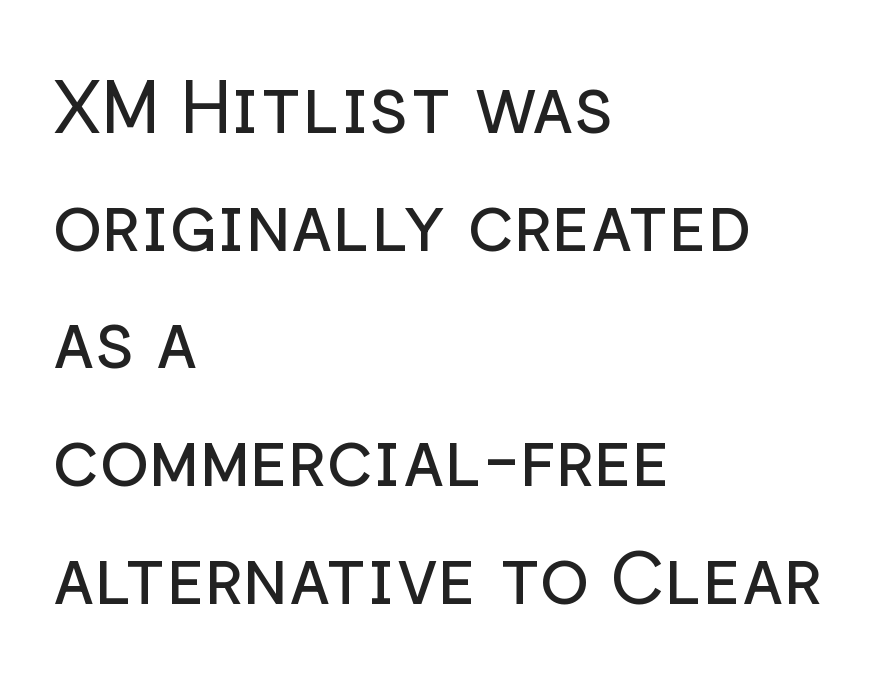
The image shows 74 px regular-weight sans-serif type, upright; set left-aligned, normal line spacing (1.59x), normal letter spacing, not underlined; low stroke contrast and a medium x-height.
